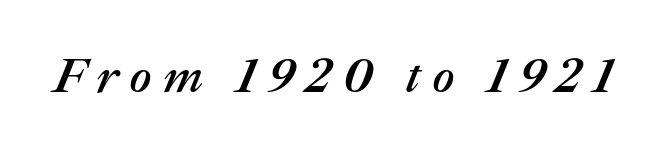
{"italic": "yes", "lean": "right", "slant_degrees": 22, "width": "normal", "stroke_contrast": "medium", "x_height": "medium", "monospaced": "no", "underline": "no", "letter_spacing": "wide", "letter_spacing_em": 0.23, "glyph_px": 49}
